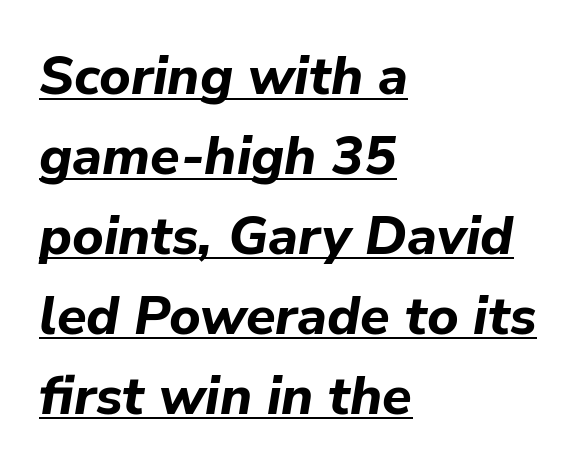
Q: Is the text bold? A: Yes.
Q: Is the text italic (slanted)? A: Yes, it leans right by about 9 degrees.
Q: Is the text underlined? A: Yes.
Q: How is the paragraph aligned? A: Left-aligned.
Q: Is the spacing between letters normal or unusually wide? A: Normal.
Q: Is the spacing between lines tight, normal or loose? A: Normal.
Q: Width (condensed, normal, or wide)? A: Normal.
Q: Stroke contrast? A: Low.
Q: x-height? A: Medium.
Q: Monospaced? A: No.
